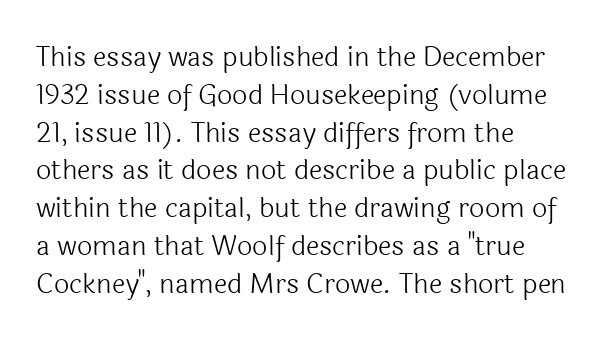
Short note: letters normally spaced. These lines are set flush left with a ragged right edge. The passage shown is not bold in any degree. Rows of type keep a routine distance in the vertical direction. This is the regular roman posture of the typeface.
